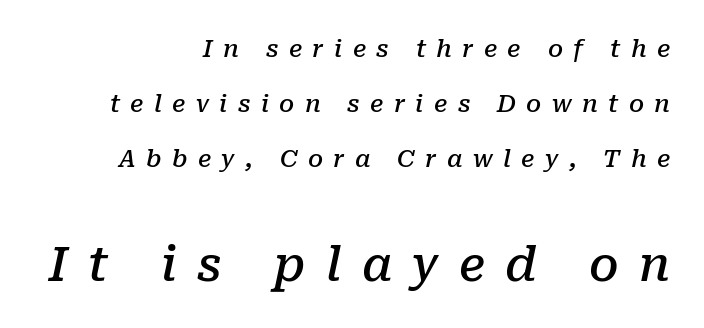
Q: Is the text bold? A: Semi-bold.
Q: Is the text italic (slanted)? A: Yes, it leans right by about 10 degrees.
Q: Is the typeface a serif or a sans-serif typeface? A: Serif.
Q: Is the text underlined? A: No.
Q: How is the paragraph aligned? A: Right-aligned.
Q: Is the spacing between letters normal or unusually wide? A: Unusually wide.
Q: Is the spacing between lines tight, normal or loose? A: Loose.
Q: Which block of text is set in a larger size, the first (top) or the second (bottom)? A: The second (bottom) one.
Q: Width (condensed, normal, or wide)? A: Normal.
Q: Stroke contrast? A: Low.
Q: x-height? A: Medium.
Q: Monospaced? A: No.
